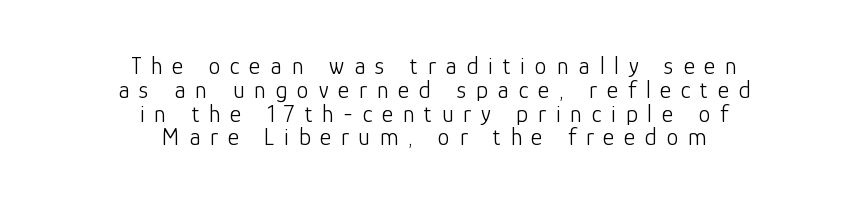
{"italic": "no", "bold": "no", "underline": "no", "align": "center", "line_spacing": "tight", "line_spacing_ratio": 0.99, "letter_spacing": "wide", "letter_spacing_em": 0.41, "glyph_px": 24}
